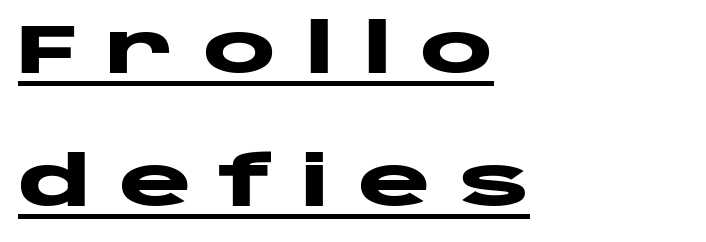
Q: Is the text bold? A: Yes.
Q: Is the text italic (slanted)? A: No, it is upright.
Q: Is the typeface a serif or a sans-serif typeface? A: Sans-serif.
Q: Is the text underlined? A: Yes.
Q: How is the paragraph aligned? A: Left-aligned.
Q: Is the spacing between letters normal or unusually wide? A: Unusually wide.
Q: Is the spacing between lines tight, normal or loose? A: Loose.
Q: Width (condensed, normal, or wide)? A: Wide.
Q: Stroke contrast? A: Low.
Q: x-height? A: Large.
Q: Monospaced? A: No.
